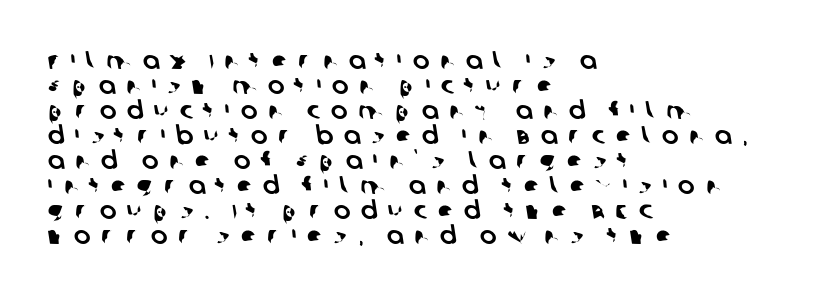
The image shows 25 px text type; set left-aligned, tight line spacing (1.0x), unusually wide letter spacing (+0.42 em), not underlined.
